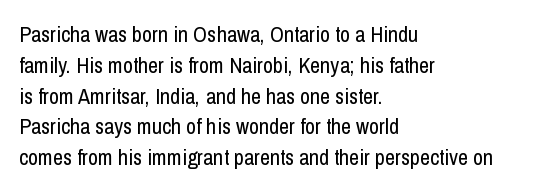
The image shows 22 px text type, upright; set left-aligned, normal line spacing (1.4x), normal letter spacing, not underlined.
